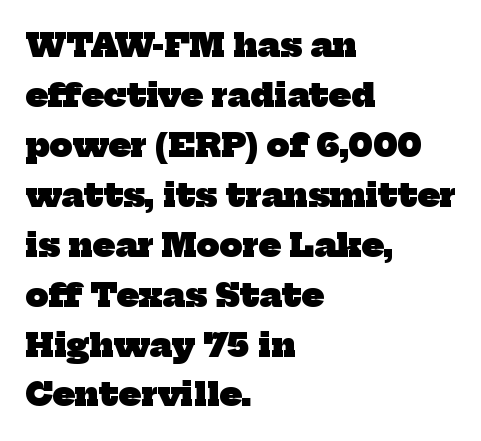
The line texture is even and compact thanks to regular tracking. In CSS terms this would be text-align: left. What kind of face is this? One with serifs. Baseline-to-baseline distance is the conventional proportion of letter height. Here the designer chose a conventional face with non-uniform glyph widths.
